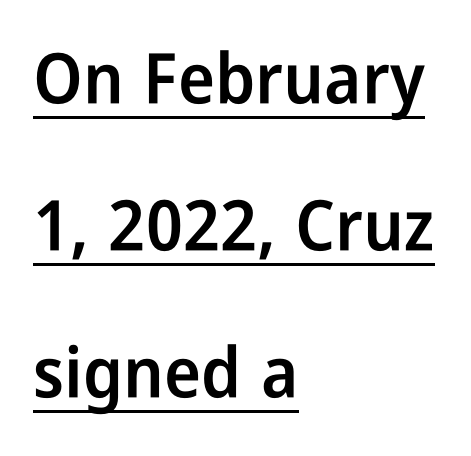
Check where the strokes stop: nothing finishes them off — pure sans. Caption: multi-line text, flush left, ragged right. Interline gaps are noticeably wide in this sample. Semibold letterforms, between regular and bold. Between one letter and the next there's only the usual sliver of space. A typesetter would call this proportional, since set widths differ per character.
